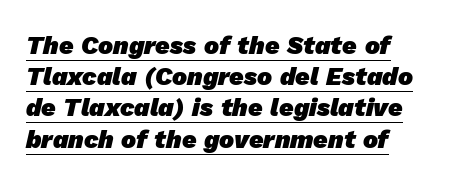
The image shows 25 px bold type; set left-aligned, normal line spacing (1.25x), normal letter spacing, underlined.
